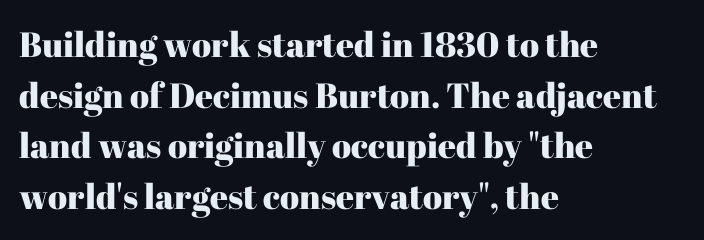
The image shows 35 px serif type, upright; set left-aligned, normal line spacing (1.45x), normal letter spacing, not underlined; high stroke contrast and a medium x-height.
